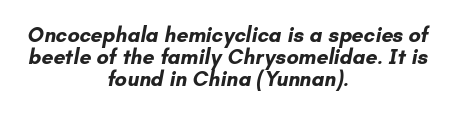
Q: Is the text bold? A: Yes.
Q: Is the text underlined? A: No.
Q: How is the paragraph aligned? A: Centered.
Q: Is the spacing between letters normal or unusually wide? A: Normal.
Q: Is the spacing between lines tight, normal or loose? A: Tight.
